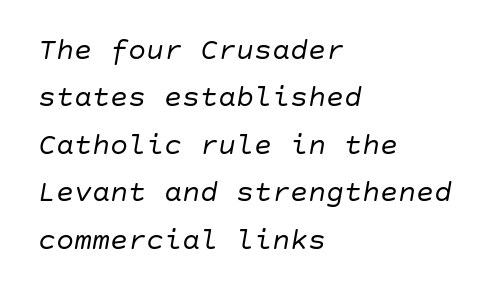
The image shows 30 px regular-weight type, italic (leaning right); set left-aligned, normal line spacing (1.58x), normal letter spacing, not underlined; low stroke contrast and a large x-height.
